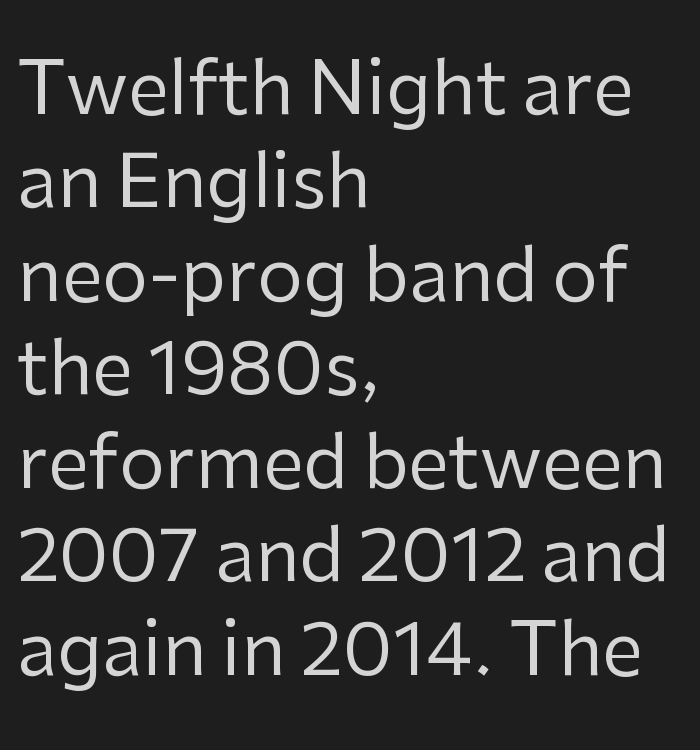
The image shows 73 px regular-weight sans-serif type, upright; set left-aligned, normal line spacing (1.28x), normal letter spacing, not underlined; low stroke contrast and a medium x-height.
